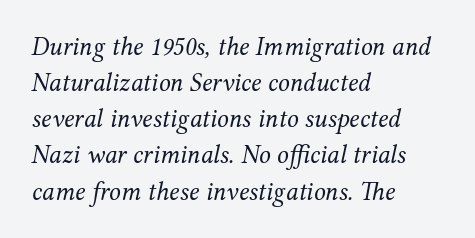
The image shows 26 px text type, italic (leaning right); set left-aligned, normal line spacing (1.39x), normal letter spacing, not underlined.
